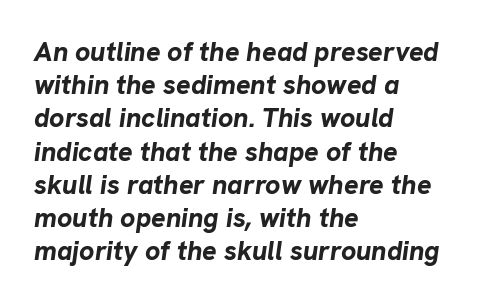
The image shows 27 px bold type, italic (leaning right); set left-aligned, line spacing 1.23x, normal letter spacing, not underlined.
